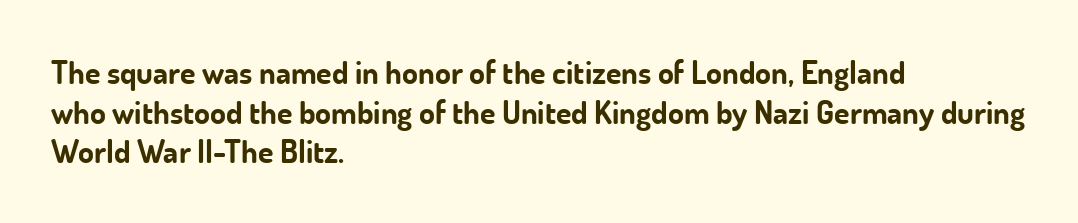
Q: Is the text bold? A: Yes.
Q: Is the text italic (slanted)? A: No, it is upright.
Q: Is the typeface a serif or a sans-serif typeface? A: Sans-serif.
Q: Is the text underlined? A: No.
Q: How is the paragraph aligned? A: Left-aligned.
Q: Is the spacing between letters normal or unusually wide? A: Normal.
Q: Width (condensed, normal, or wide)? A: Normal.
Q: Stroke contrast? A: Low.
Q: x-height? A: Small.
Q: Monospaced? A: No.
